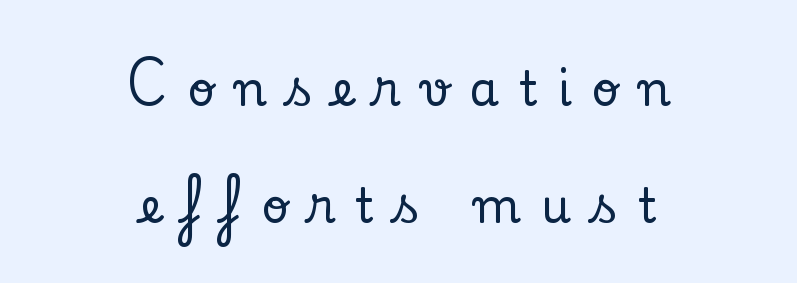
{"serif": "yes", "italic": "no", "width": "normal", "stroke_contrast": "low", "x_height": "small", "monospaced": "no", "underline": "no", "align": "center", "line_spacing": "loose", "line_spacing_ratio": 2.48, "letter_spacing": "wide", "letter_spacing_em": 0.43, "glyph_px": 47}
